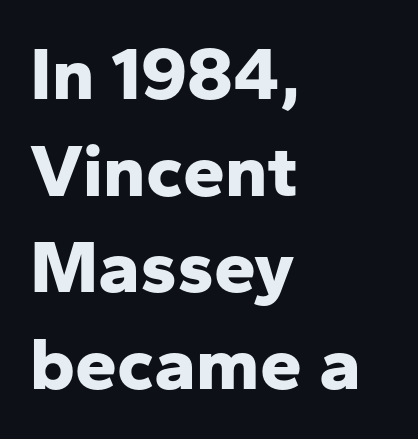
{"serif": "no", "italic": "no", "bold": "yes", "weight": "bold", "width": "normal", "stroke_contrast": "low", "x_height": "medium", "monospaced": "no", "underline": "no", "align": "left", "line_spacing": "normal", "line_spacing_ratio": 1.29, "letter_spacing": "normal", "letter_spacing_em": 0.0, "glyph_px": 75}
